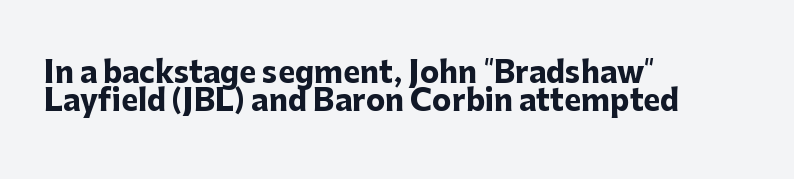
Q: Is the text bold? A: Yes.
Q: Is the text italic (slanted)? A: No, it is upright.
Q: Is the typeface a serif or a sans-serif typeface? A: Sans-serif.
Q: Is the text underlined? A: No.
Q: How is the paragraph aligned? A: Left-aligned.
Q: Is the spacing between letters normal or unusually wide? A: Normal.
Q: Is the spacing between lines tight, normal or loose? A: Tight.
Q: Width (condensed, normal, or wide)? A: Normal.
Q: Stroke contrast? A: Low.
Q: x-height? A: Medium.
Q: Monospaced? A: No.
